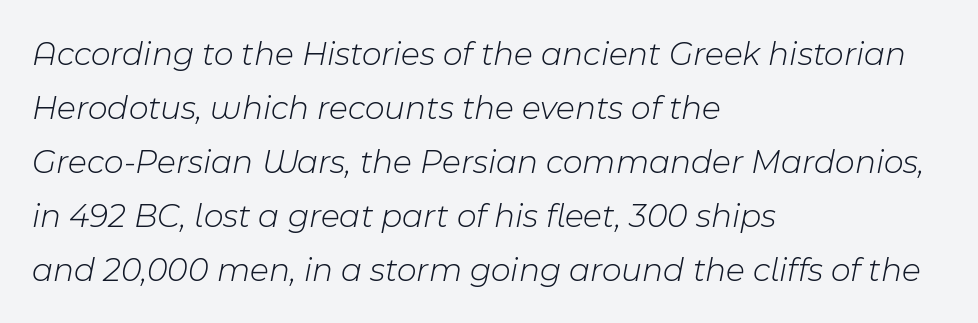
{"italic": "yes", "lean": "right", "slant_degrees": 11, "bold": "no", "weight": "light", "width": "normal", "stroke_contrast": "low", "x_height": "medium", "monospaced": "no", "underline": "no", "align": "left", "line_spacing": "normal", "line_spacing_ratio": 1.59, "letter_spacing": "normal", "letter_spacing_em": 0.0, "glyph_px": 34}
